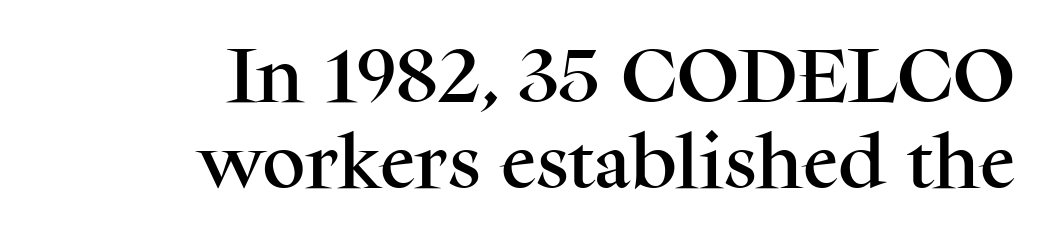
The image shows 60 px serif type, upright; set right-aligned, normal line spacing (1.43x), normal letter spacing, not underlined; medium stroke contrast and a medium x-height.
